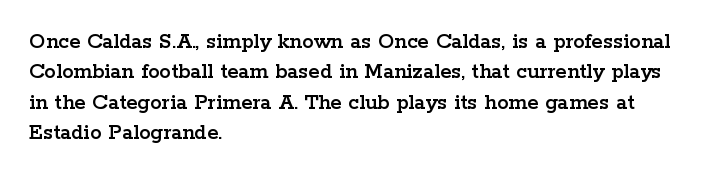
The face used here is rendered with its standard letterfit. These lines are set flush left with a ragged right edge. The glyphs are unaccompanied by any horizontal stroke below them. Normally led — the rows are evenly, conventionally spaced. Do the letters lean? They stand straight.
